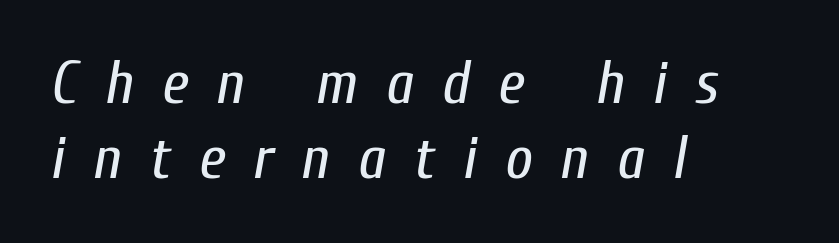
Plain, unruled lines of type. These lines sit exactly where default settings would place them. A light-to-regular cut is what we see here. Compared with typical body copy, the letter spacing here is much looser. The lines in this sample share a left origin and differ only in where they stop.
